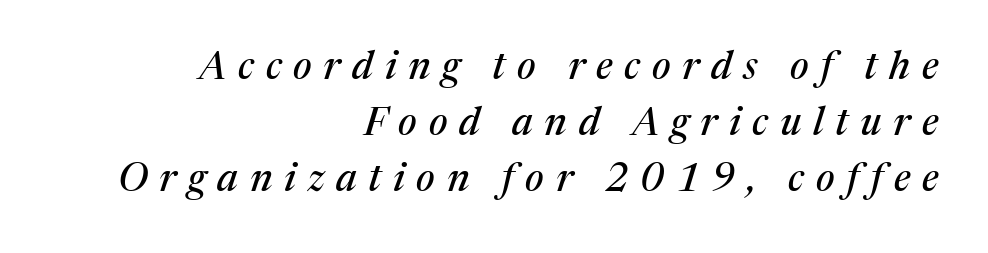
Where is the straight margin? On the right. Each word looks stretched out because of the extra space between its letters. A serif font was chosen for this passage. Evenly set lines give the paragraph a standard silhouette. Is this a fixed-width face? No — the glyphs have proportional, varying widths. The typography opts for an oblique posture over an upright one.
